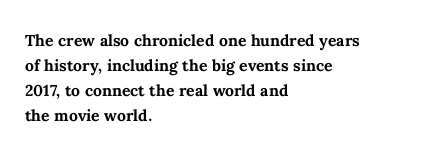
Q: Is the text bold? A: Yes.
Q: Is the text italic (slanted)? A: No, it is upright.
Q: Is the text underlined? A: No.
Q: How is the paragraph aligned? A: Left-aligned.
Q: Is the spacing between letters normal or unusually wide? A: Normal.
